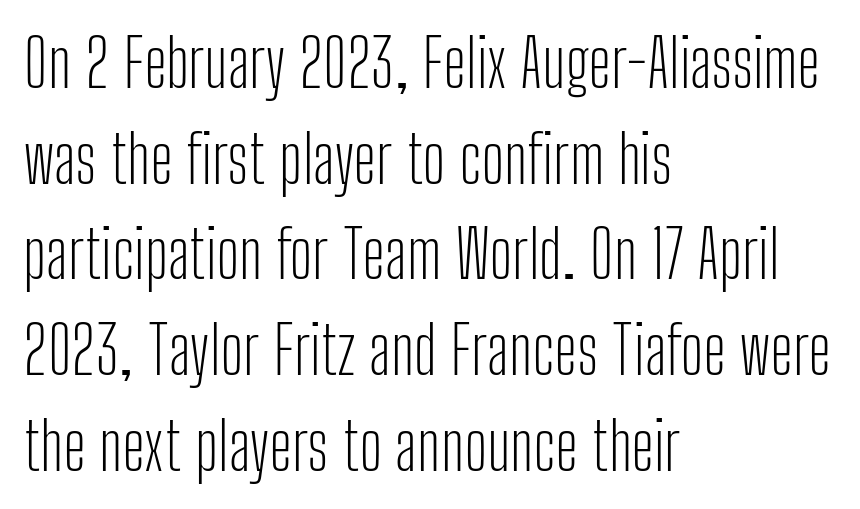
The image shows 66 px light, condensed sans-serif type, upright; set left-aligned, normal line spacing (1.45x), normal letter spacing, not underlined; low stroke contrast and a medium x-height.
